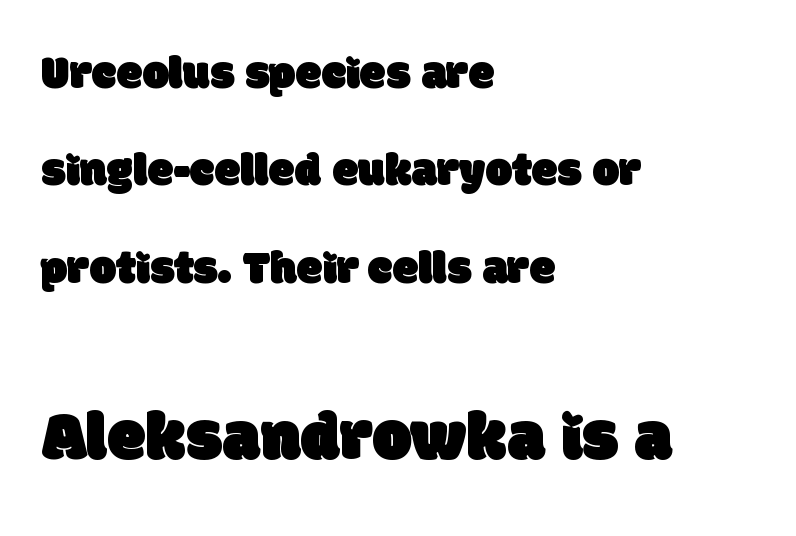
{"serif": "no", "width": "normal", "stroke_contrast": "low", "x_height": "large", "monospaced": "no", "underline": "no", "align": "left", "line_spacing": "loose", "line_spacing_ratio": 2.07, "letter_spacing": "normal", "letter_spacing_em": 0.0, "larger_block": "second", "size_ratio": 1.49, "glyph_px": 70}
